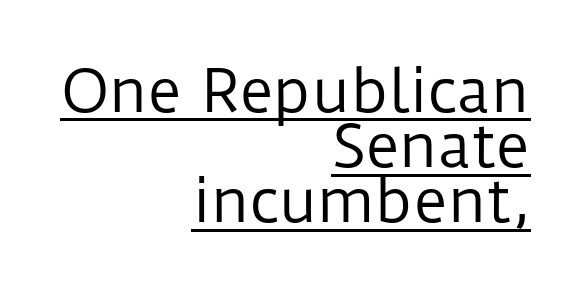
{"serif": "no", "italic": "no", "bold": "no", "weight": "regular", "width": "normal", "stroke_contrast": "low", "x_height": "medium", "monospaced": "no", "underline": "yes", "align": "right", "line_spacing": "tight", "line_spacing_ratio": 0.95, "letter_spacing": "normal", "letter_spacing_em": 0.0, "glyph_px": 58}
